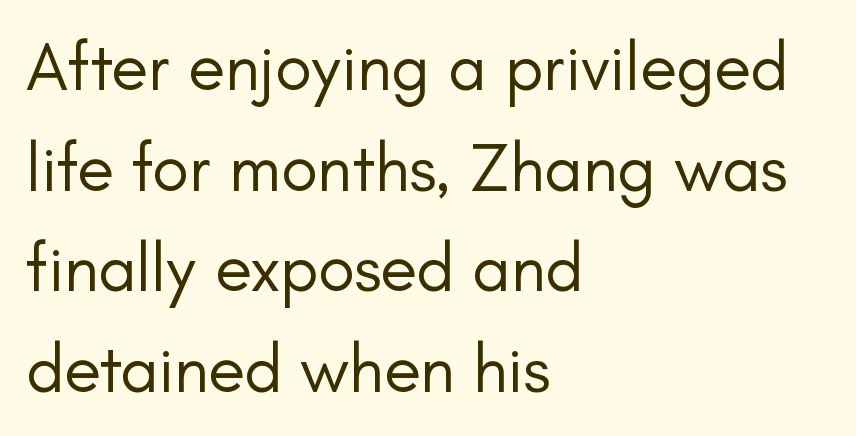
The image shows 68 px regular-weight sans-serif type, upright; set left-aligned, normal line spacing (1.48x), normal letter spacing, not underlined; low stroke contrast and a small x-height.
